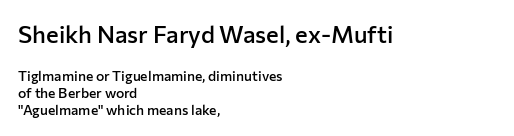
The image shows 24 px text type, upright; set left-aligned, line spacing 1.2x, normal letter spacing, not underlined; the first (top) block is 1.71x larger.
